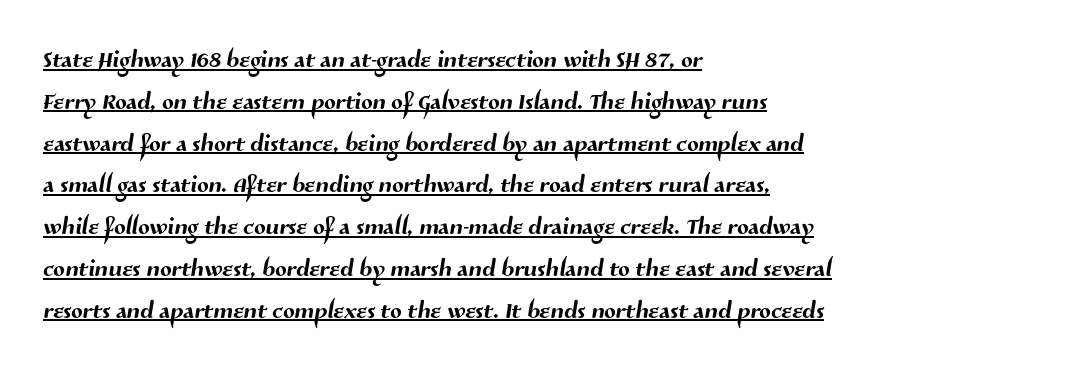
The image shows 34 px sans-serif type; set left-aligned, line spacing 1.23x, normal letter spacing, underlined; medium stroke contrast and a medium x-height.
